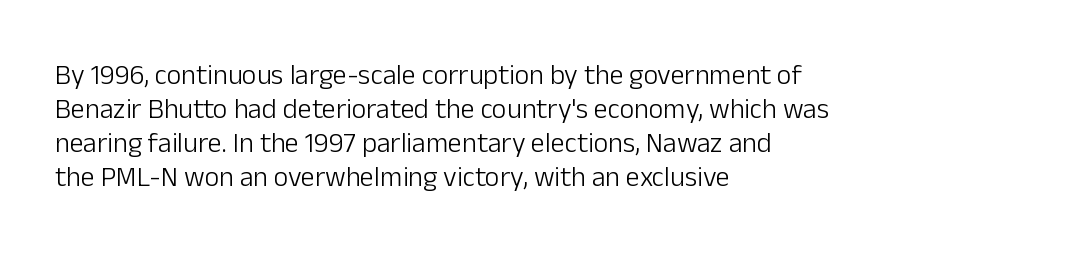
Q: Is the text bold? A: No.
Q: Is the text italic (slanted)? A: No, it is upright.
Q: Is the typeface a serif or a sans-serif typeface? A: Sans-serif.
Q: Is the text underlined? A: No.
Q: How is the paragraph aligned? A: Left-aligned.
Q: Is the spacing between letters normal or unusually wide? A: Normal.
Q: Width (condensed, normal, or wide)? A: Normal.
Q: Stroke contrast? A: Low.
Q: x-height? A: Medium.
Q: Monospaced? A: No.
